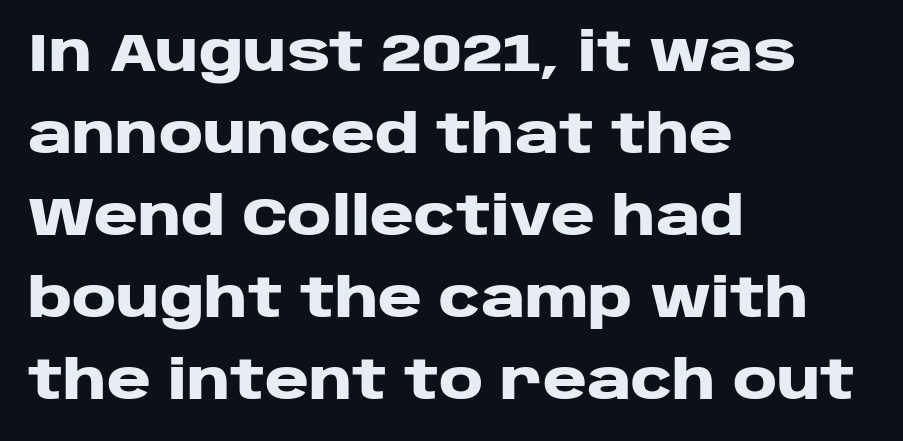
Vertical spacing — default. This is the regular roman posture of the typeface. The gap between lines stays unmarked. Is the letter spacing exaggerated? No — it looks like the ordinary default. A classic flush-left, rag-right setting is used for this passage. The text was rendered using a sans face with plain stroke endings.
